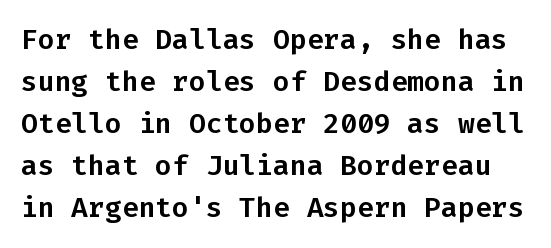
Q: Is the text italic (slanted)? A: No, it is upright.
Q: Is the typeface a serif or a sans-serif typeface? A: Sans-serif.
Q: Is the text underlined? A: No.
Q: Is the spacing between letters normal or unusually wide? A: Normal.
Q: Is the spacing between lines tight, normal or loose? A: Normal.
Q: Width (condensed, normal, or wide)? A: Normal.
Q: Stroke contrast? A: Low.
Q: x-height? A: Medium.
Q: Monospaced? A: Yes.
